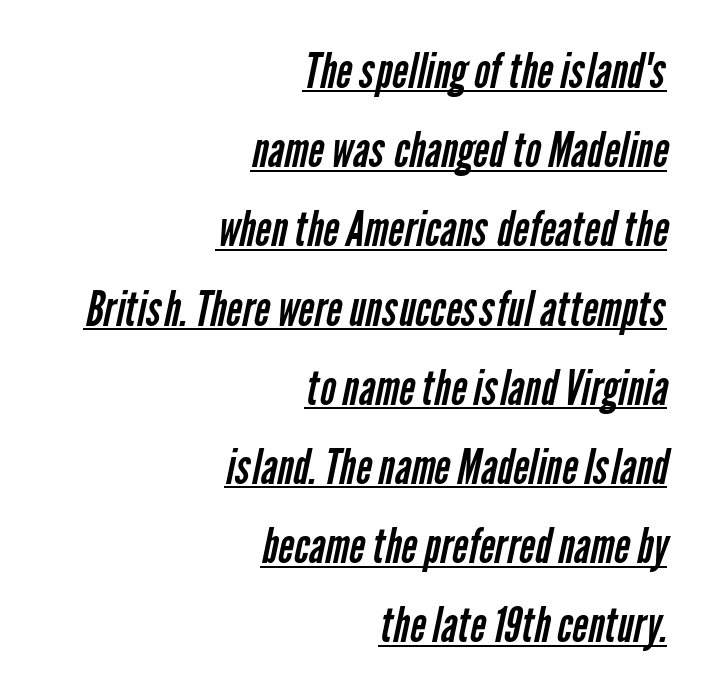
{"serif": "no", "bold": "no", "weight": "regular", "width": "condensed", "stroke_contrast": "low", "x_height": "medium", "monospaced": "no", "underline": "yes", "align": "right", "line_spacing": "normal", "line_spacing_ratio": 1.65, "letter_spacing": "normal", "letter_spacing_em": 0.0, "glyph_px": 48}
